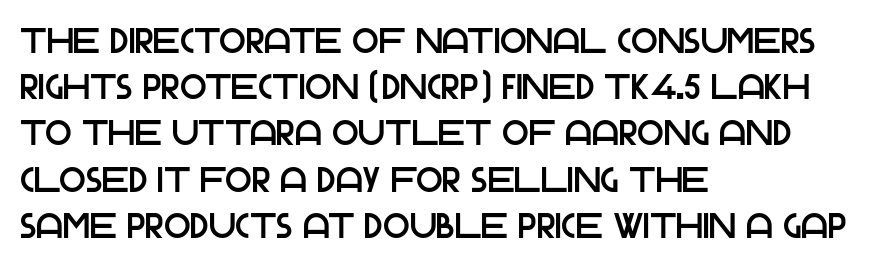
Q: Is the text italic (slanted)? A: No, it is upright.
Q: Is the typeface a serif or a sans-serif typeface? A: Sans-serif.
Q: Is the text underlined? A: No.
Q: How is the paragraph aligned? A: Left-aligned.
Q: Is the spacing between letters normal or unusually wide? A: Normal.
Q: Is the spacing between lines tight, normal or loose? A: Normal.
Q: Width (condensed, normal, or wide)? A: Normal.
Q: Stroke contrast? A: Low.
Q: x-height? A: Large.
Q: Monospaced? A: No.
